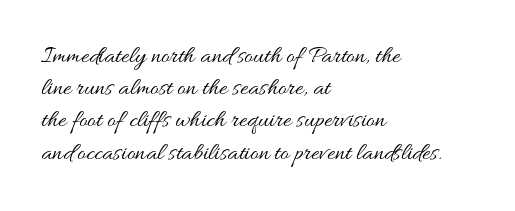
{"bold": "no", "underline": "no", "align": "left", "line_spacing": "normal", "line_spacing_ratio": 1.29, "letter_spacing": "normal", "letter_spacing_em": 0.0, "glyph_px": 25}
